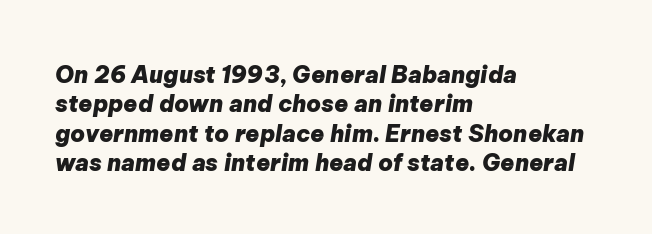
Q: Is the text bold? A: Yes.
Q: Is the text italic (slanted)? A: Yes, it leans right by about 9 degrees.
Q: Is the text underlined? A: No.
Q: How is the paragraph aligned? A: Left-aligned.
Q: Is the spacing between letters normal or unusually wide? A: Normal.
Q: Is the spacing between lines tight, normal or loose? A: Normal.
